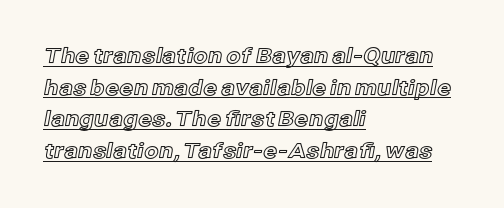
{"underline": "yes", "align": "left", "line_spacing": "normal", "line_spacing_ratio": 1.51, "letter_spacing": "normal", "letter_spacing_em": 0.0, "glyph_px": 21}
